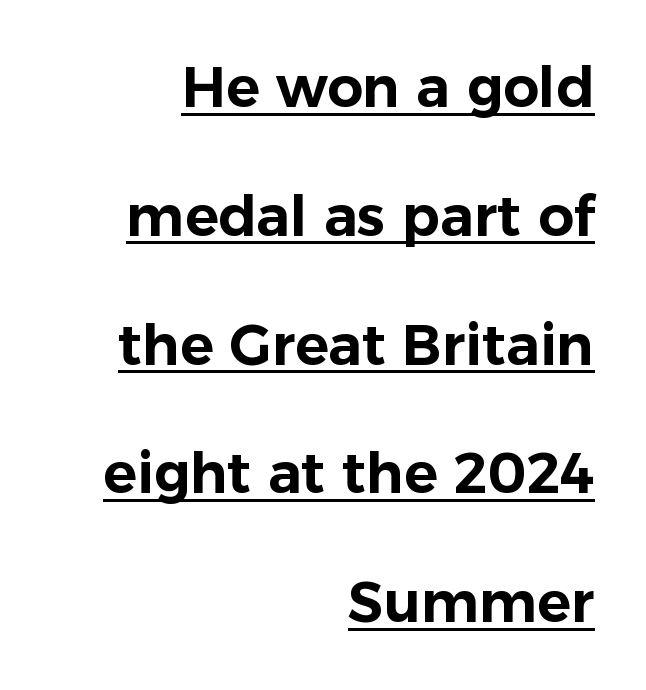
{"serif": "no", "italic": "no", "width": "normal", "stroke_contrast": "low", "x_height": "medium", "monospaced": "no", "underline": "yes", "align": "right", "line_spacing": "loose", "line_spacing_ratio": 2.3, "letter_spacing": "normal", "letter_spacing_em": 0.0, "glyph_px": 56}
